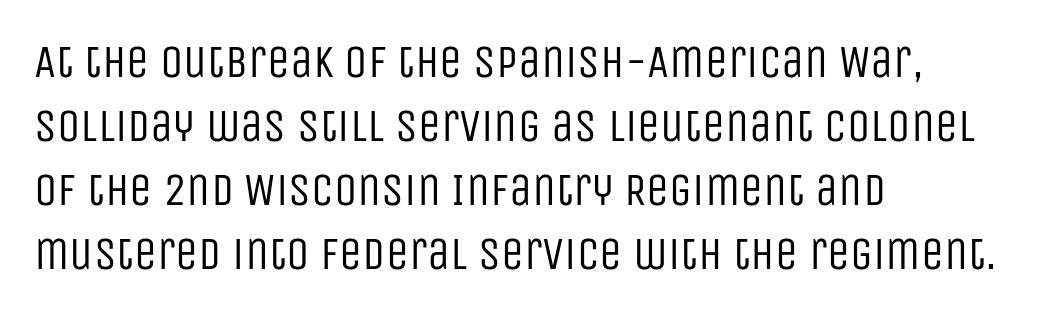
Spacing verdict: proportional, widths tailored to each character. Serif or sans? Sans — the stroke terminals are bare. In CSS terms this would be text-align: left. Students, note that the glyphs here touch the page at normal intervals.
